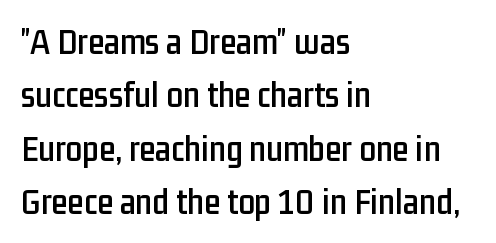
The string is rendered with underlining switched off. Characters follow at the spacing the type designer built in. Short and long lines alike share a common starting point at left. In terms of posture, this sample is upright. Here the designer chose a conventional face with non-uniform glyph widths. Evenly set lines give the paragraph a standard silhouette.
